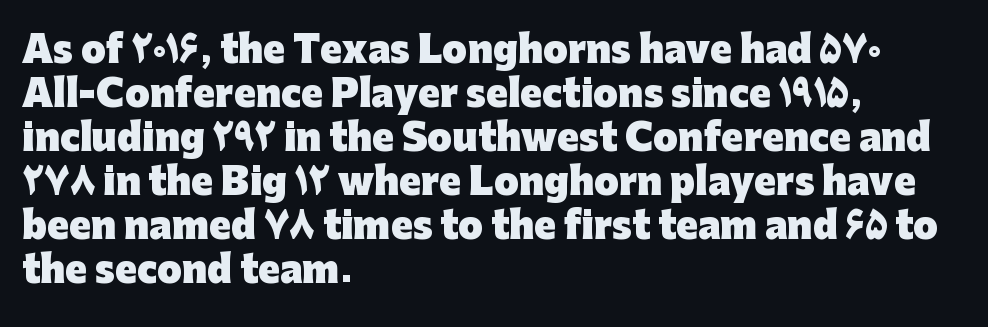
The image shows 36 px heavy sans-serif type, upright; set left-aligned, line spacing 1.22x, normal letter spacing, not underlined; low stroke contrast and a medium x-height.
